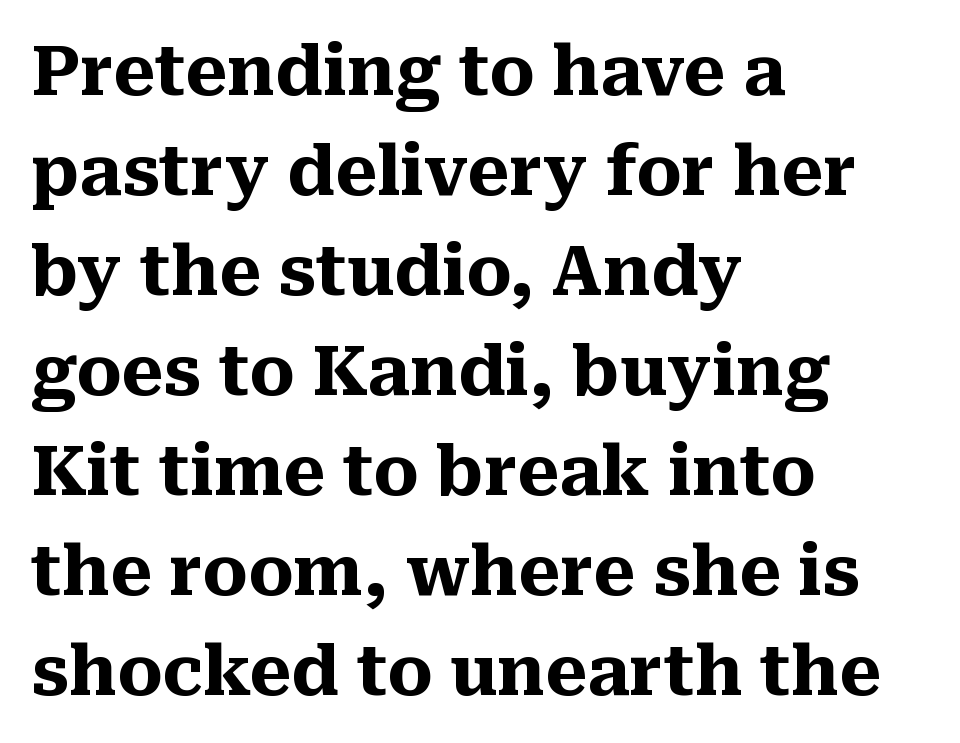
{"serif": "yes", "italic": "no", "bold": "yes", "weight": "heavy", "width": "normal", "stroke_contrast": "medium", "x_height": "medium", "monospaced": "no", "underline": "no", "align": "left", "line_spacing": "normal", "line_spacing_ratio": 1.47, "letter_spacing": "normal", "letter_spacing_em": 0.0, "glyph_px": 68}
